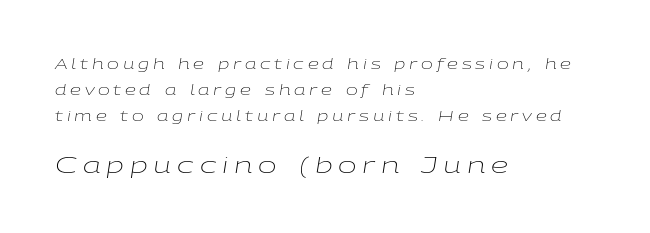
Q: Is the text bold? A: No.
Q: Is the text italic (slanted)? A: Yes, it leans right by about 9 degrees.
Q: Is the text underlined? A: No.
Q: How is the paragraph aligned? A: Left-aligned.
Q: Is the spacing between letters normal or unusually wide? A: Unusually wide.
Q: Which block of text is set in a larger size, the first (top) or the second (bottom)? A: The second (bottom) one.
